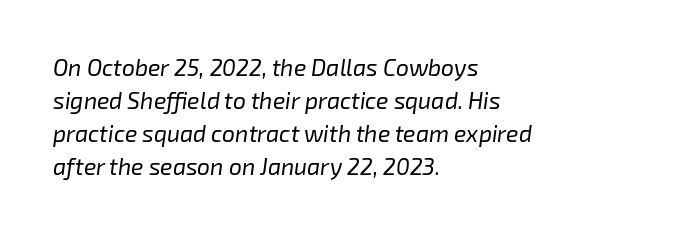
The image shows 23 px text type, italic (leaning right); set left-aligned, normal line spacing (1.43x), normal letter spacing, not underlined.
